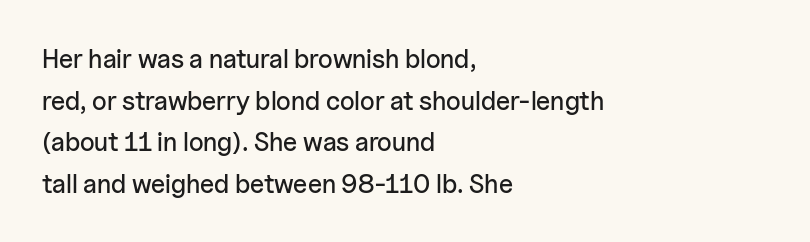
{"italic": "no", "underline": "no", "align": "left", "line_spacing": "normal", "line_spacing_ratio": 1.6, "letter_spacing": "normal", "letter_spacing_em": 0.0, "glyph_px": 26}
